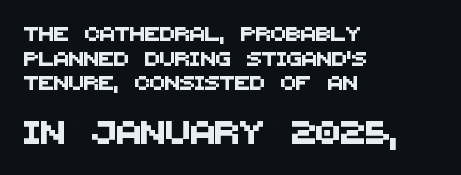
The typesetter chose a ragged-right arrangement here. Scale increases going downward across the two blocks. Honestly, there is no underline to notice here at all. Tracking here is standard; glyphs follow each other at the usual distance.
